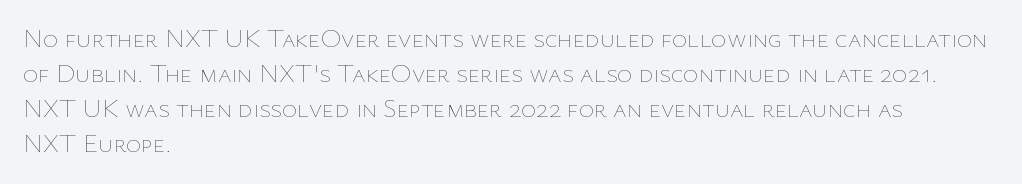
{"italic": "no", "bold": "no", "underline": "no", "align": "left", "line_spacing": "normal", "line_spacing_ratio": 1.35, "letter_spacing": "normal", "letter_spacing_em": 0.0, "glyph_px": 26}
